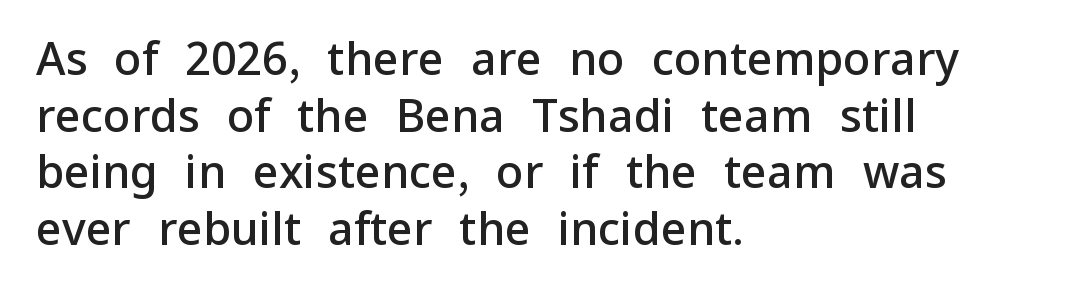
{"serif": "no", "italic": "no", "bold": "semi", "weight": "semibold", "width": "normal", "stroke_contrast": "low", "x_height": "medium", "monospaced": "no", "underline": "no", "align": "left", "line_spacing": "normal", "line_spacing_ratio": 1.26, "letter_spacing": "normal", "letter_spacing_em": 0.0, "glyph_px": 45}
